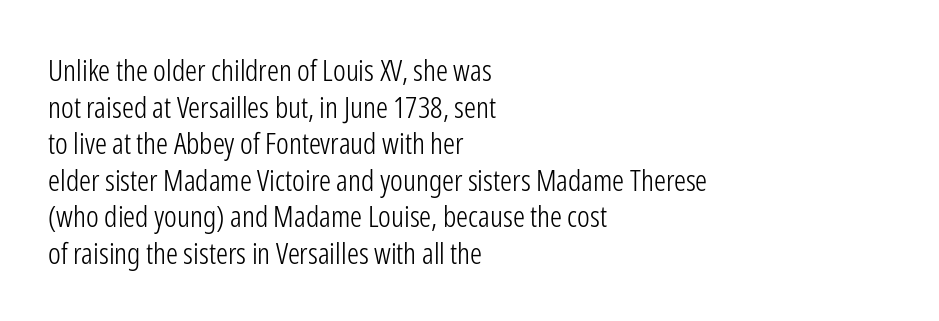
The image shows 30 px light, condensed sans-serif type, upright; set left-aligned, line spacing 1.22x, normal letter spacing, not underlined; low stroke contrast and a medium x-height.
